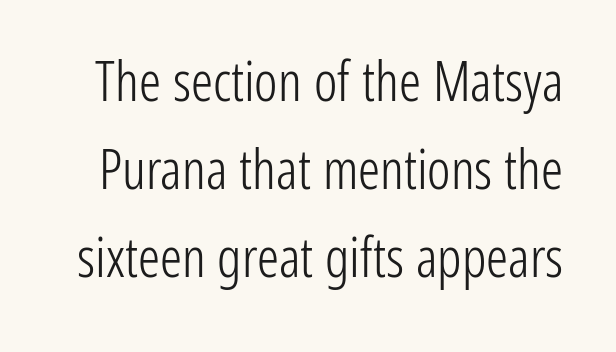
{"serif": "no", "italic": "no", "bold": "no", "weight": "light", "width": "condensed", "stroke_contrast": "low", "x_height": "medium", "monospaced": "no", "underline": "no", "line_spacing": "normal", "line_spacing_ratio": 1.6, "letter_spacing": "normal", "letter_spacing_em": 0.0, "glyph_px": 55}
